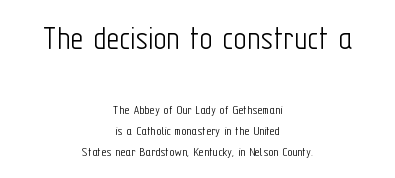
Q: Is the text bold? A: No.
Q: Is the text italic (slanted)? A: No, it is upright.
Q: Is the typeface a serif or a sans-serif typeface? A: Sans-serif.
Q: Is the text underlined? A: No.
Q: How is the paragraph aligned? A: Centered.
Q: Is the spacing between letters normal or unusually wide? A: Normal.
Q: Is the spacing between lines tight, normal or loose? A: Normal.
Q: Which block of text is set in a larger size, the first (top) or the second (bottom)? A: The first (top) one.
Q: Width (condensed, normal, or wide)? A: Condensed.
Q: Stroke contrast? A: Low.
Q: x-height? A: Medium.
Q: Monospaced? A: No.
